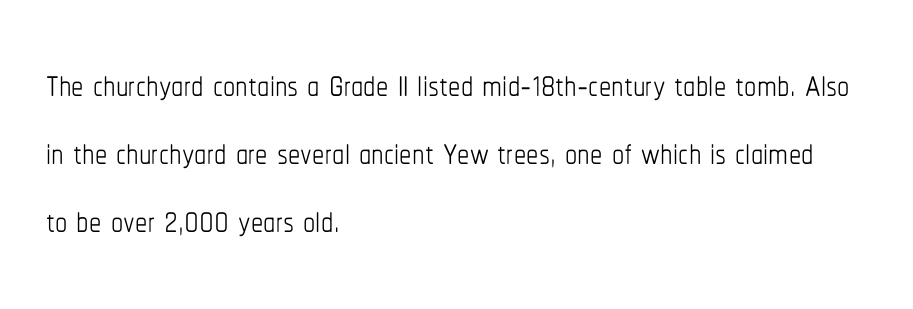
The image shows 49 px thin, condensed type, upright; set left-aligned, normal line spacing (1.39x), normal letter spacing, not underlined; low stroke contrast and a medium x-height.
